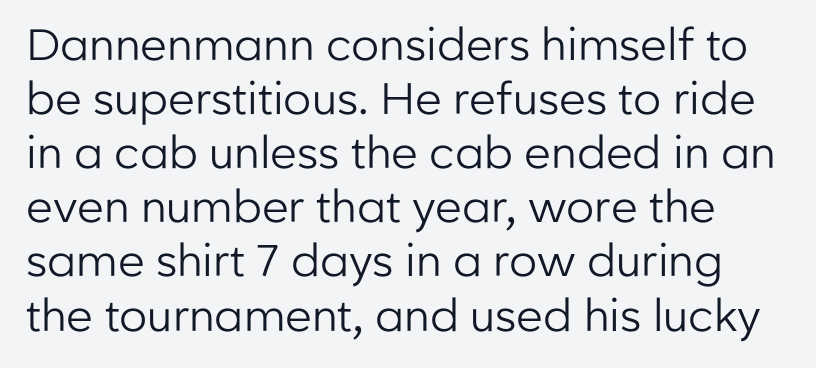
The image shows 44 px regular-weight sans-serif type, upright; set line spacing 1.23x, normal letter spacing, not underlined; low stroke contrast and a medium x-height.
